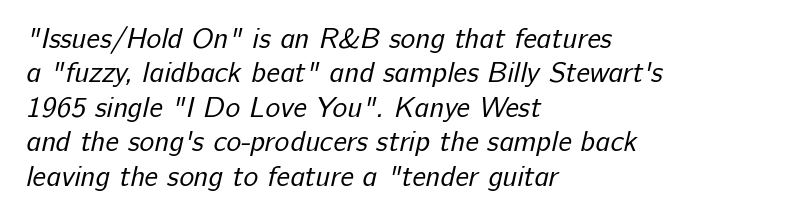
The image shows 28 px regular-weight sans-serif type; set left-aligned, line spacing 1.23x, normal letter spacing, not underlined; low stroke contrast and a medium x-height.
